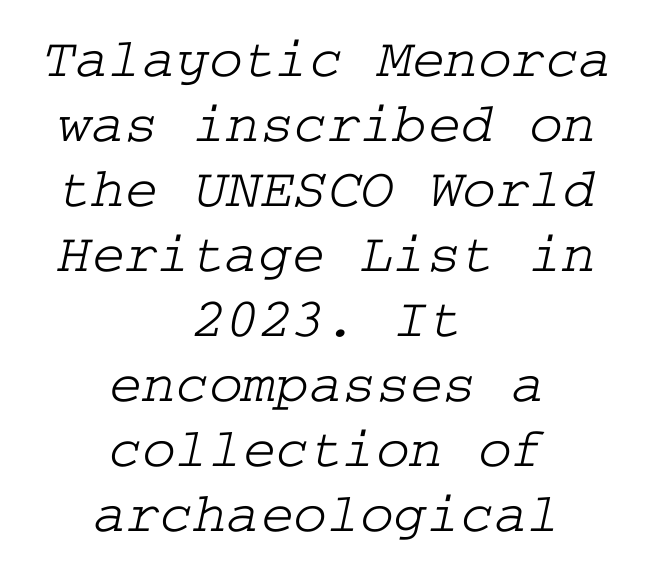
Nothing unusual about the tracking: characters are spaced as the font intends. Casual observation: everything's sitting right in the middle. Descender tails drop into unmarked territory. Serif or sans? Serif — the stroke terminals have little feet. Notice how descenders almost collide with the ascenders below — that's tight leading.
